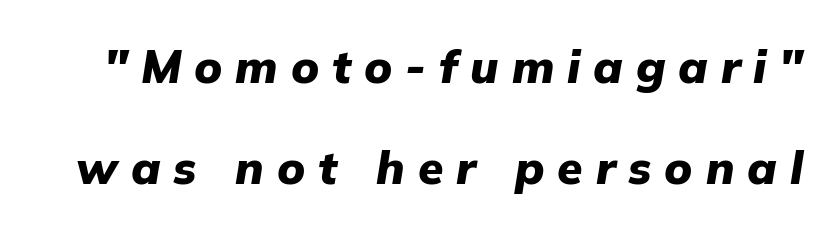
The face used here is proportionally spaced, like ordinary book or web type. Glance below the letters and you will spot only blank space. Does extra space separate the letters? Yes, quite a lot of it. I'd describe the lettering as bold — thick and assertive.
